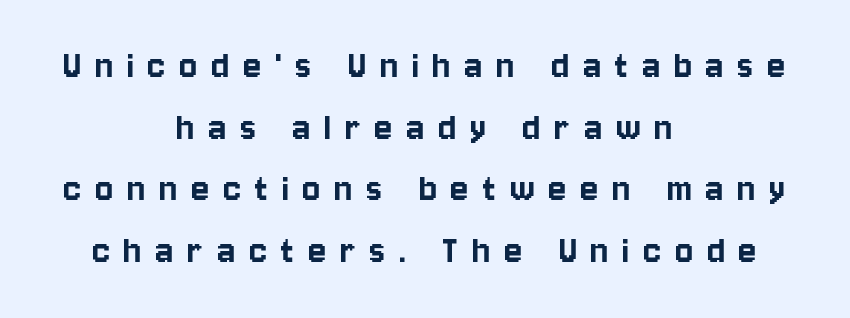
Do the letters lean? They stand straight. The letters advance in unequal steps, a hallmark of proportional type. Short note: letters widely spaced. The foot of each line stays bare and open. The space between consecutive lines is moderate.
